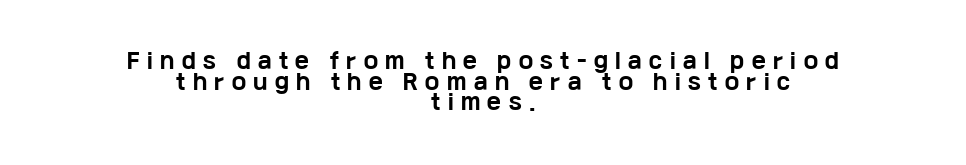
The gap between lines stays unmarked. The characters look thick and weighty, a clear bold. Notice how descenders almost collide with the ascenders below — that's tight leading. The font's upright variant was chosen for this text.
